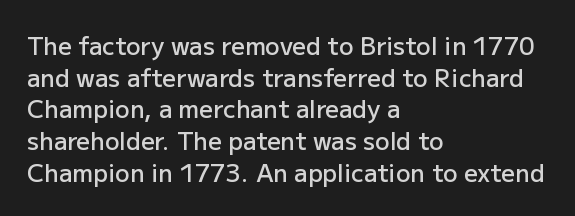
Q: Is the text bold? A: Semi-bold.
Q: Is the text italic (slanted)? A: No, it is upright.
Q: Is the text underlined? A: No.
Q: How is the paragraph aligned? A: Left-aligned.
Q: Is the spacing between letters normal or unusually wide? A: Normal.
Q: Is the spacing between lines tight, normal or loose? A: Normal.
